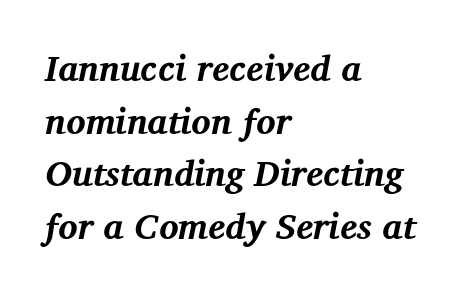
The image shows 36 px bold serif type, italic (leaning right); set left-aligned, normal line spacing (1.46x), normal letter spacing, not underlined; medium stroke contrast and a medium x-height.
